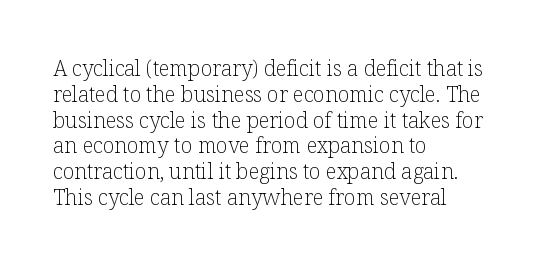
Q: Is the text bold? A: No.
Q: Is the text italic (slanted)? A: No, it is upright.
Q: Is the text underlined? A: No.
Q: How is the paragraph aligned? A: Left-aligned.
Q: Is the spacing between letters normal or unusually wide? A: Normal.
